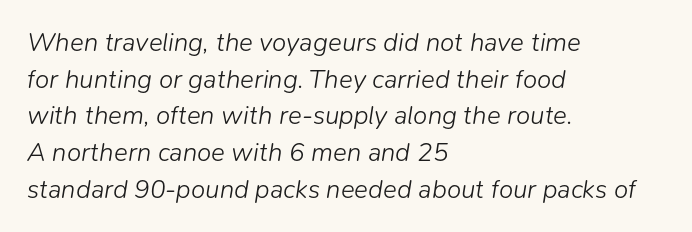
{"italic": "yes", "lean": "right", "slant_degrees": 9, "bold": "no", "underline": "no", "align": "left", "line_spacing": "normal", "line_spacing_ratio": 1.41, "letter_spacing": "normal", "letter_spacing_em": 0.0, "glyph_px": 26}
